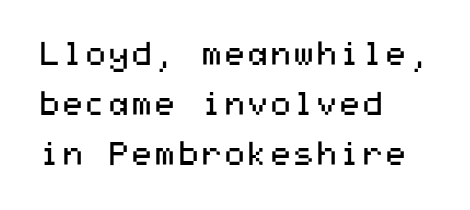
Q: Is the text bold? A: No.
Q: Is the text italic (slanted)? A: No, it is upright.
Q: Is the typeface a serif or a sans-serif typeface? A: Sans-serif.
Q: Is the text underlined? A: No.
Q: How is the paragraph aligned? A: Left-aligned.
Q: Is the spacing between letters normal or unusually wide? A: Normal.
Q: Is the spacing between lines tight, normal or loose? A: Normal.
Q: Width (condensed, normal, or wide)? A: Wide.
Q: Stroke contrast? A: Medium.
Q: x-height? A: Medium.
